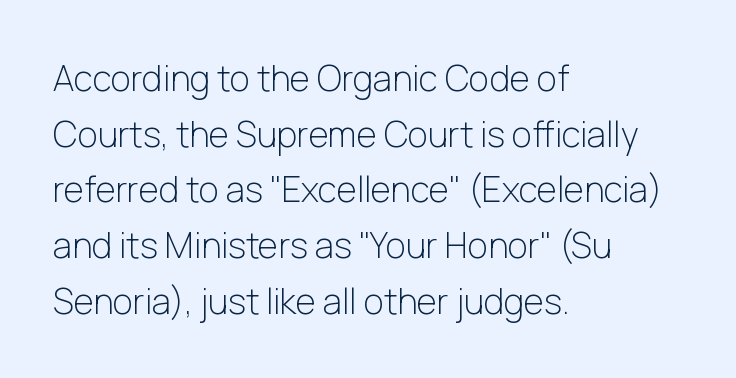
Check under the words: just untouched page. Stroke terminals: plain, sans-serif. Characters follow at the spacing the type designer built in. Stems here are at most as thick as an everyday book face.
